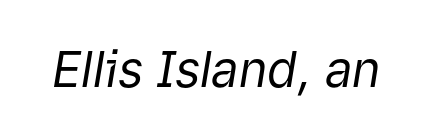
The image shows 49 px regular-weight type, italic (leaning right); set normal letter spacing, not underlined; low stroke contrast and a medium x-height.
